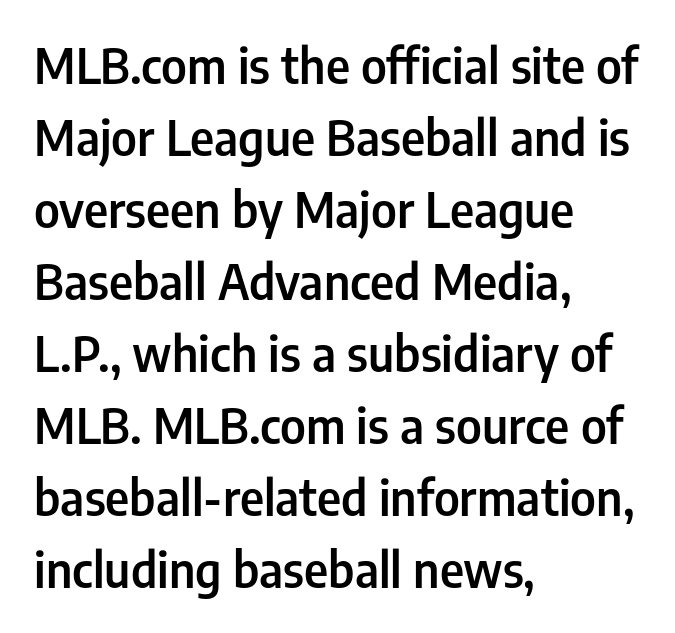
The image shows 48 px semibold, condensed sans-serif type, upright; set left-aligned, normal line spacing (1.5x), normal letter spacing, not underlined; low stroke contrast and a medium x-height.
